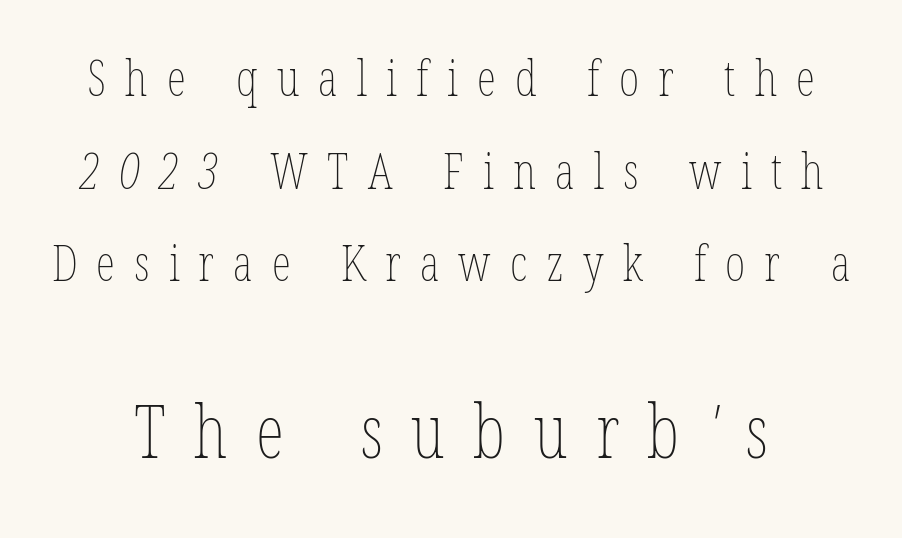
{"bold": "no", "weight": "thin", "width": "condensed", "stroke_contrast": "low", "x_height": "medium", "monospaced": "no", "underline": "no", "line_spacing_ratio": 1.89, "letter_spacing": "wide", "letter_spacing_em": 0.39, "larger_block": "second", "size_ratio": 1.49, "glyph_px": 73}
